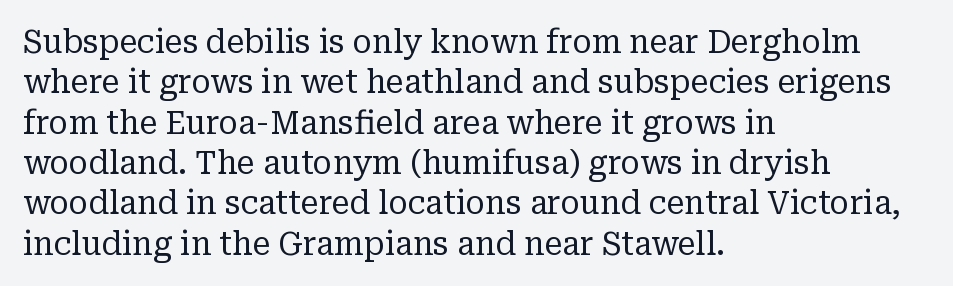
The image shows 32 px regular-weight serif type, upright; set left-aligned, normal line spacing (1.26x), normal letter spacing, not underlined; low stroke contrast and a medium x-height.
